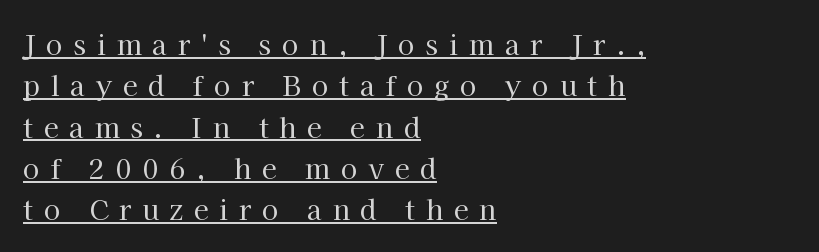
{"italic": "no", "bold": "no", "underline": "yes", "align": "left", "line_spacing": "normal", "line_spacing_ratio": 1.53, "letter_spacing": "wide", "letter_spacing_em": 0.4, "glyph_px": 27}
